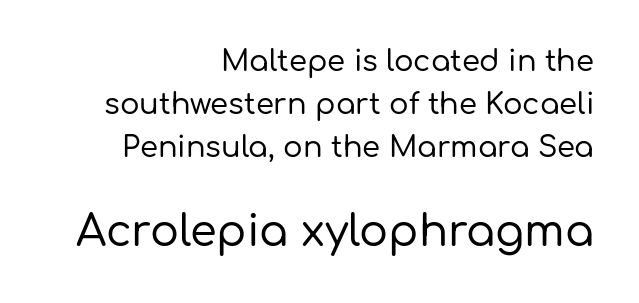
In terms of leading, this rendering sits right in the middle. The typography opts for an upright posture over an oblique one. Which of the two is more prominent by size? The second, at the bottom. Type without underlining. The rendering keeps characters at their native spacing. The rag falls on the left side of this text block.
